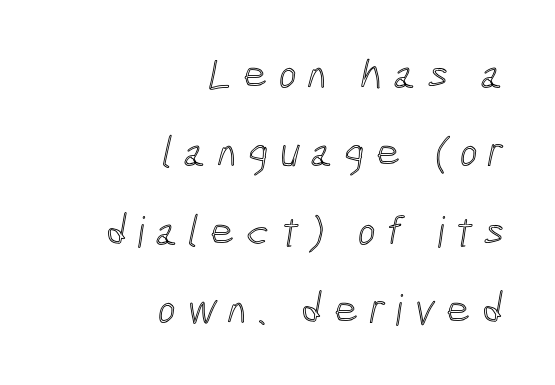
The image shows 43 px condensed type; set right-aligned, line spacing 1.82x, unusually wide letter spacing (+0.25 em), not underlined; a medium x-height.
